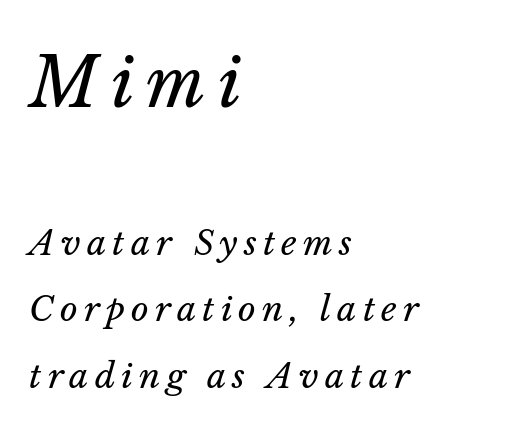
{"italic": "yes", "lean": "right", "slant_degrees": 14, "bold": "no", "weight": "regular", "width": "normal", "stroke_contrast": "low", "x_height": "medium", "monospaced": "no", "underline": "no", "align": "left", "line_spacing": "loose", "line_spacing_ratio": 1.95, "larger_block": "first", "size_ratio": 2.0, "glyph_px": 68}
